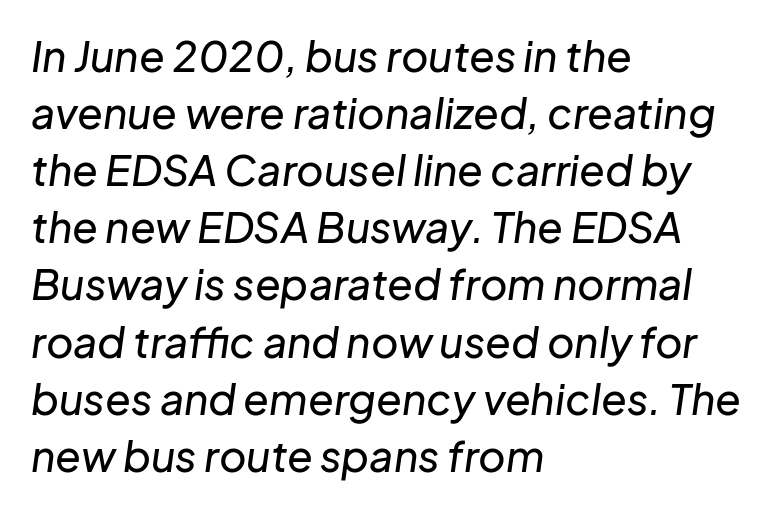
{"italic": "yes", "lean": "right", "slant_degrees": 8, "width": "normal", "stroke_contrast": "low", "x_height": "medium", "monospaced": "no", "underline": "no", "align": "left", "line_spacing": "normal", "line_spacing_ratio": 1.36, "letter_spacing": "normal", "letter_spacing_em": 0.0, "glyph_px": 42}
